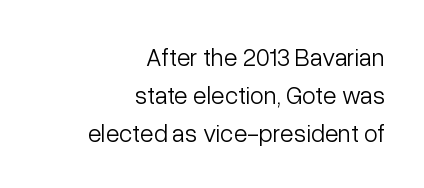
{"italic": "no", "bold": "no", "underline": "no", "align": "right", "line_spacing": "normal", "line_spacing_ratio": 1.52, "letter_spacing": "normal", "letter_spacing_em": 0.0, "glyph_px": 25}
